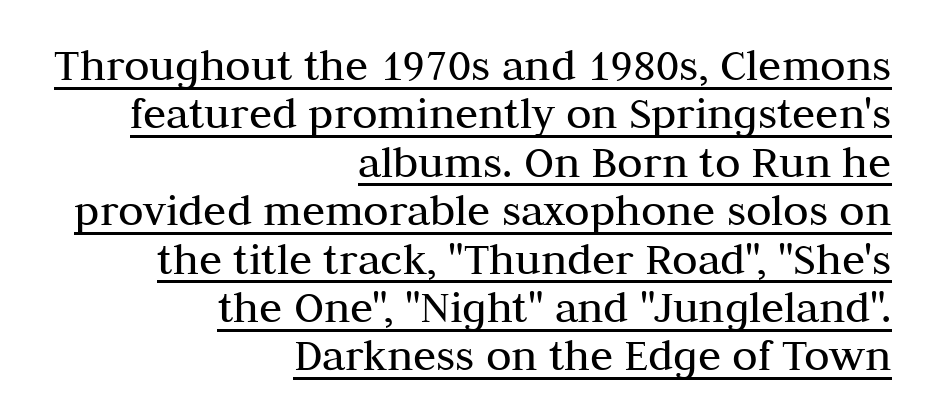
The image shows 47 px regular-weight serif type, upright; set right-aligned, tight line spacing (1.03x), normal letter spacing, underlined; medium stroke contrast and a medium x-height.
